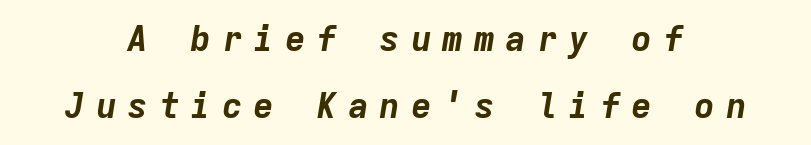
{"italic": "yes", "lean": "right", "slant_degrees": 9, "bold": "yes", "weight": "bold", "width": "normal", "stroke_contrast": "low", "x_height": "medium", "monospaced": "yes", "underline": "no", "align": "center", "line_spacing": "loose", "line_spacing_ratio": 1.91, "letter_spacing": "wide", "letter_spacing_em": 0.3, "glyph_px": 35}
